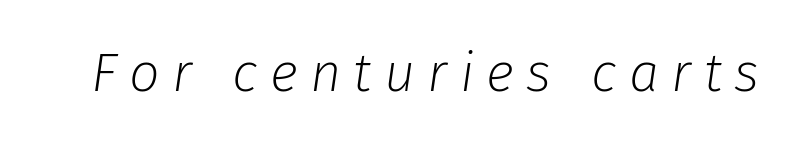
This sample uses an oblique cut, with every glyph tilted off the vertical. Caption: expanded tracking, letters set apart. Character widths vary here, with narrow letters taking less room than wide ones. The weight tops out at a normal text grade. Each row of text sits above clean, open space.
